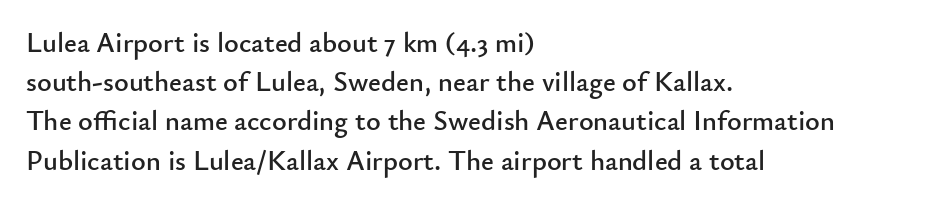
Q: Is the text italic (slanted)? A: No, it is upright.
Q: Is the typeface a serif or a sans-serif typeface? A: Sans-serif.
Q: Is the text underlined? A: No.
Q: How is the paragraph aligned? A: Left-aligned.
Q: Is the spacing between letters normal or unusually wide? A: Normal.
Q: Is the spacing between lines tight, normal or loose? A: Normal.
Q: Width (condensed, normal, or wide)? A: Normal.
Q: Stroke contrast? A: Low.
Q: x-height? A: Small.
Q: Monospaced? A: No.
